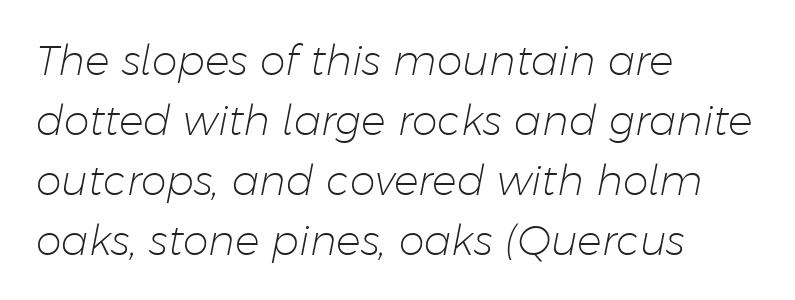
Is the stroke heavy? The answer is a plain regular-or-lighter. Typeset ragged right — the left edge is the straight one. The space between consecutive lines is moderate. Tall strokes in this sample are angled rather than plumb. Bare-footed words on every line.
